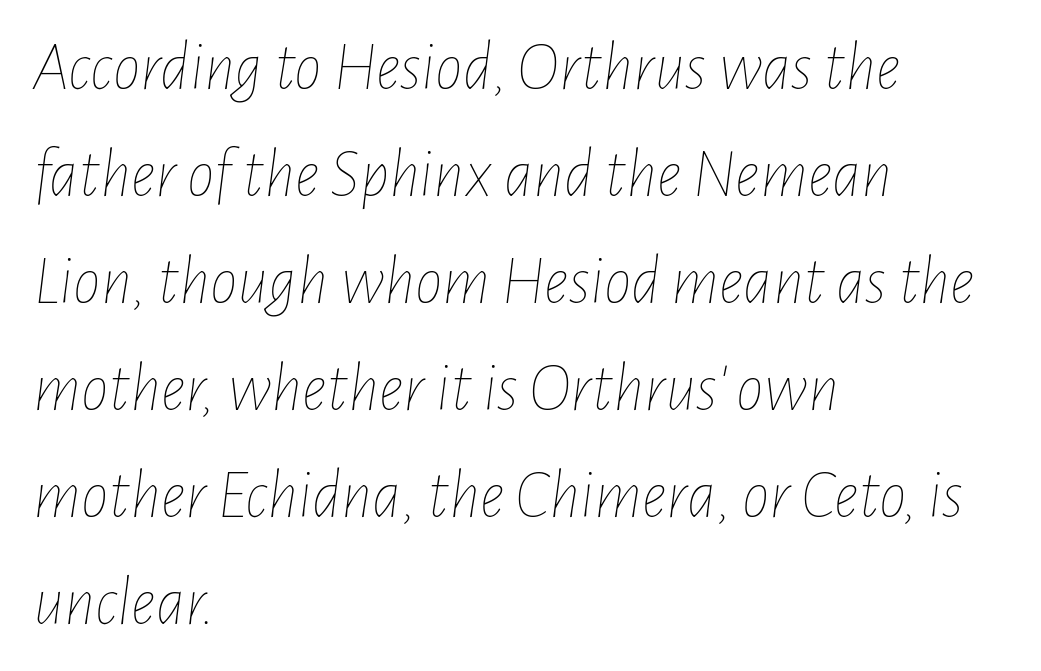
{"italic": "yes", "lean": "right", "slant_degrees": 7, "bold": "no", "weight": "thin", "width": "condensed", "stroke_contrast": "low", "x_height": "medium", "monospaced": "no", "underline": "no", "align": "left", "line_spacing": "normal", "line_spacing_ratio": 1.55, "letter_spacing": "normal", "letter_spacing_em": 0.0, "glyph_px": 69}
